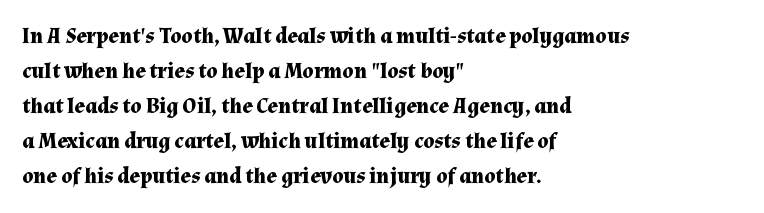
Horizontal bands of white between lines are of average thickness. The rendering keeps characters at their native spacing. Line beginnings align vertically; line endings do not. The font is running at its bold setting. No italicization has been applied; the sample stays upright.
